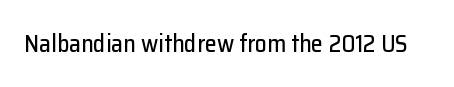
The image shows 24 px text type, upright; set normal letter spacing, not underlined.
